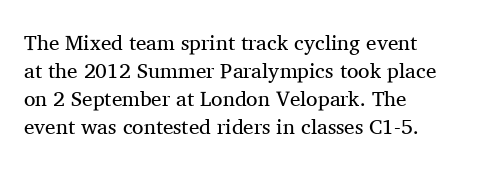
Visually the block forms a straight wall on the left and a jagged coastline on the right. Style check: upright. Bold? No — there's no thickening of the strokes. Notice how descenders clear the ascenders below comfortably — that's standard leading. Each word holds together tightly as a unit, with standard inter-letter gaps.
